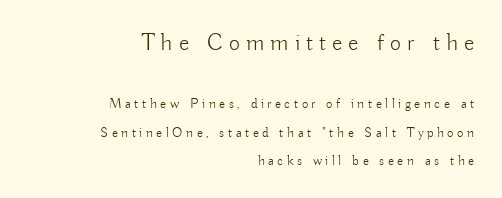
This reads as an unemphasized weight, regular at the heaviest. Notice how the stems are strictly vertical — no italics here. Substantial extra tracking has been applied to these lines. Large over small — that's the arrangement of the two blocks here. Anything drawn beneath the words? Only blank space.
